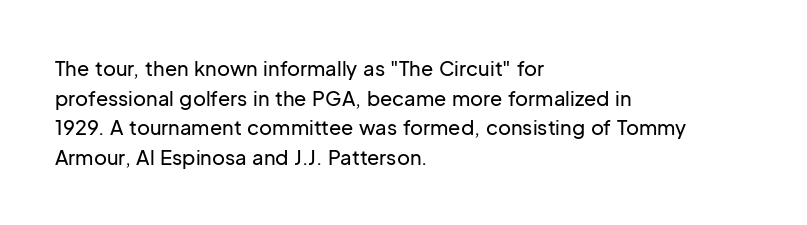
The words here are not underlined. Compared with typical paragraphs, the rows here are spaced about the same. Leftover space on each line is placed entirely after the last word. Students, note that the glyphs here touch the page at normal intervals. Italic: no, the glyphs are upright roman.
